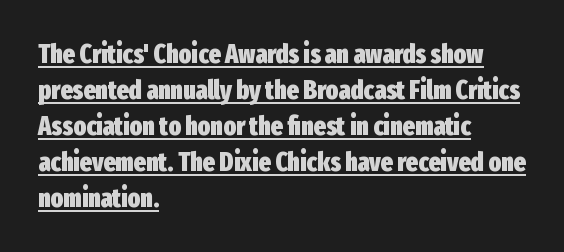
{"italic": "no", "bold": "yes", "underline": "yes", "align": "left", "line_spacing": "normal", "line_spacing_ratio": 1.38, "letter_spacing": "normal", "letter_spacing_em": 0.0, "glyph_px": 26}
